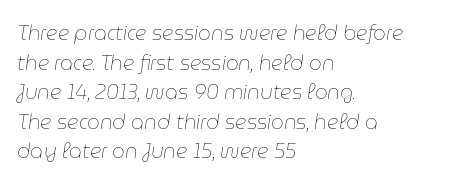
The image shows 20 px text type, italic (leaning right); set left-aligned, normal line spacing (1.48x), normal letter spacing, not underlined.
